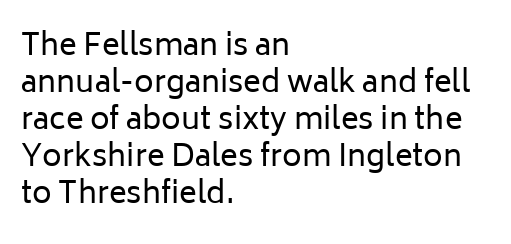
Descender tails drop into unmarked territory. The rendering shows plain stroke endings on the letterforms — a sans-serif design. Weight class: somewhere from thin through regular. No italicization has been applied; the sample stays upright.
